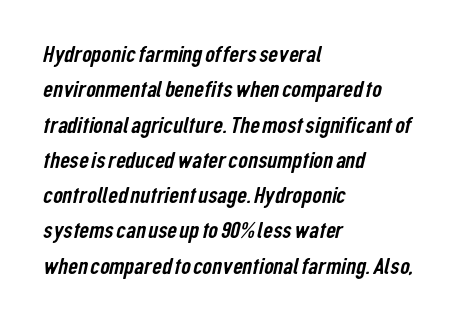
Q: Is the text underlined? A: No.
Q: How is the paragraph aligned? A: Left-aligned.
Q: Is the spacing between letters normal or unusually wide? A: Normal.
Q: Is the spacing between lines tight, normal or loose? A: Normal.
